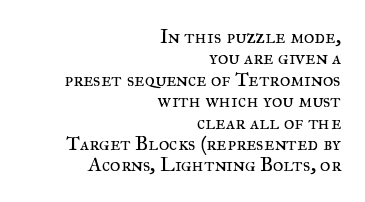
This sample uses plain, unmodified letter spacing. These lines were composed using upright roman letters. Each new line begins almost immediately beneath the previous one. Stem width sits at or under what a default text font uses. Typeset ragged left — the right edge is the straight one.
